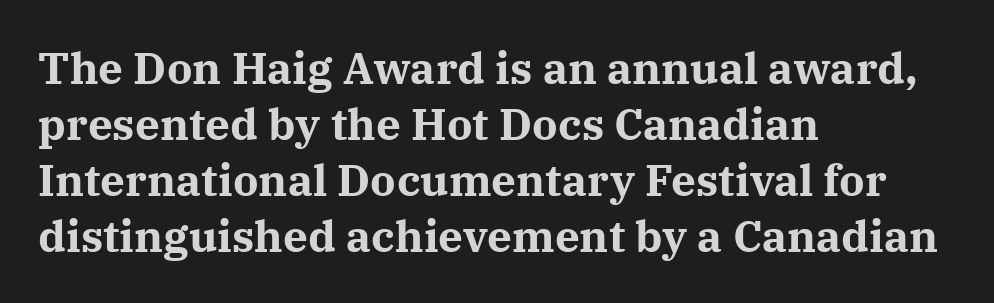
Q: Is the text bold? A: Yes.
Q: Is the text italic (slanted)? A: No, it is upright.
Q: Is the typeface a serif or a sans-serif typeface? A: Serif.
Q: Is the text underlined? A: No.
Q: How is the paragraph aligned? A: Left-aligned.
Q: Is the spacing between letters normal or unusually wide? A: Normal.
Q: Is the spacing between lines tight, normal or loose? A: Normal.
Q: Width (condensed, normal, or wide)? A: Normal.
Q: Stroke contrast? A: Medium.
Q: x-height? A: Medium.
Q: Monospaced? A: No.
